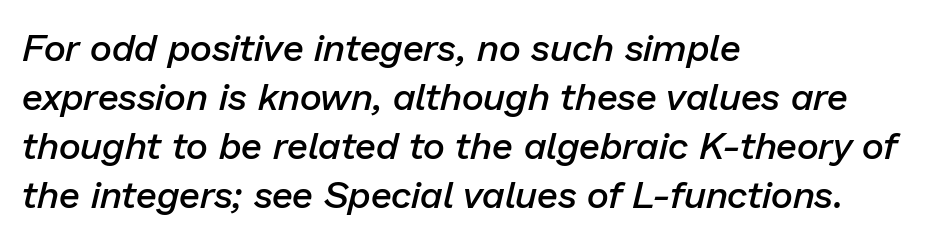
The image shows 38 px semibold type, italic (leaning right); set left-aligned, normal line spacing (1.29x), normal letter spacing, not underlined; low stroke contrast and a medium x-height.
